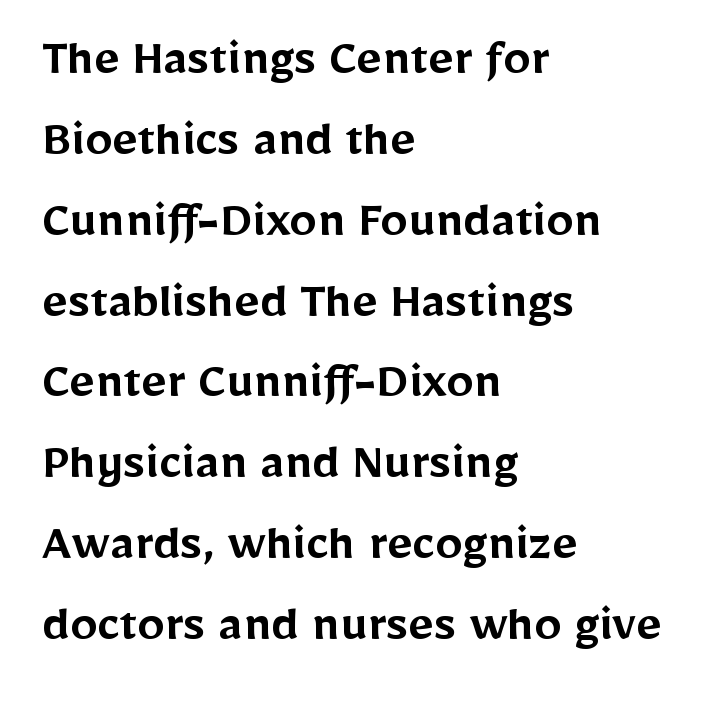
Q: Is the text bold? A: Semi-bold.
Q: Is the text italic (slanted)? A: No, it is upright.
Q: Is the typeface a serif or a sans-serif typeface? A: Sans-serif.
Q: Is the text underlined? A: No.
Q: How is the paragraph aligned? A: Left-aligned.
Q: Is the spacing between letters normal or unusually wide? A: Normal.
Q: Is the spacing between lines tight, normal or loose? A: Normal.
Q: Width (condensed, normal, or wide)? A: Normal.
Q: Stroke contrast? A: Low.
Q: x-height? A: Medium.
Q: Monospaced? A: No.
